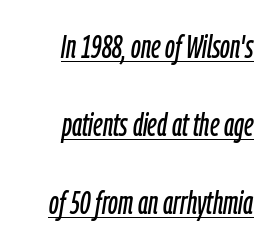
Widely set lines give the paragraph a tall, airy silhouette. These lines stack with their right ends in a neat column. In terms of posture, this sample is oblique. Notice how a bar underscores the lettering throughout. Looks like regular typesetting: each glyph gets only the width it needs.
